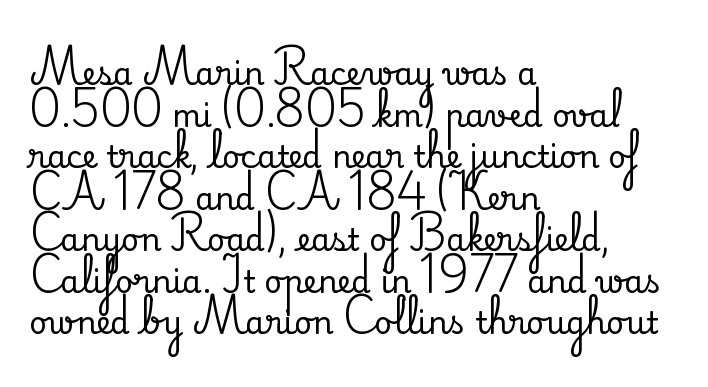
Layout note: lines flush left. If you measured baseline to baseline, you'd find a middling distance. What stands out about the letter spacing? Nothing — it is the standard amount. Regarding serifs, this sample has them. These lines are rendered in a variable-pitch font. The letters stand upright; this is a roman face.
